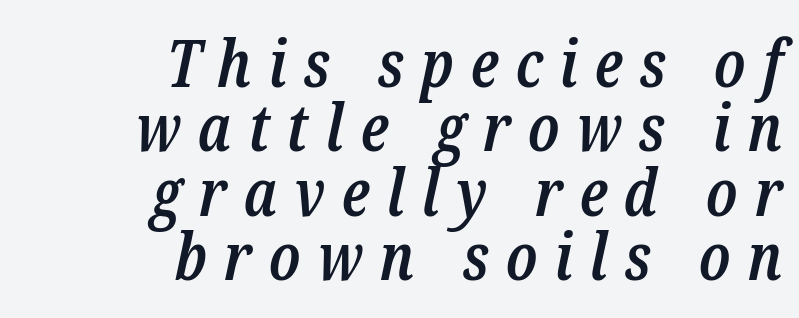
The image shows 65 px semibold, condensed serif type, italic (leaning right); set right-aligned, tight line spacing (0.99x), unusually wide letter spacing (+0.26 em), not underlined; low stroke contrast and a medium x-height.
